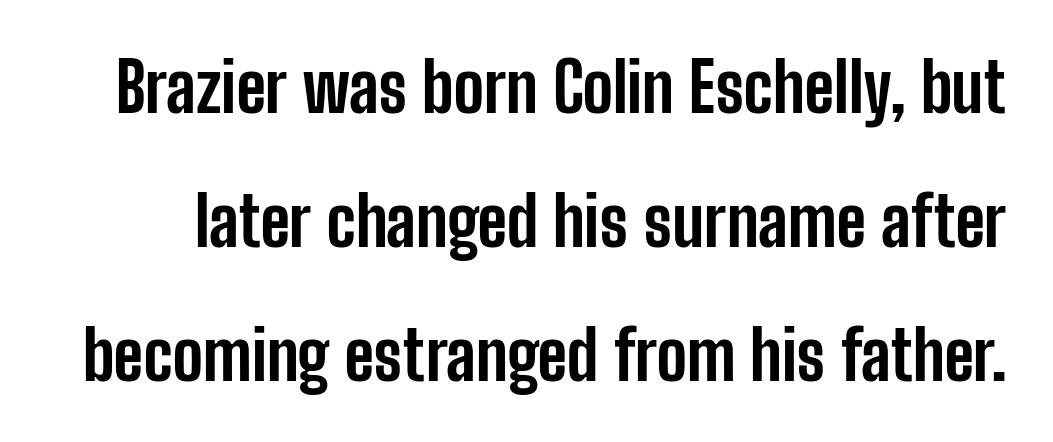
Does the leading feel generous? Absolutely, it's lavish. Each glyph is drawn with heavy, bold strokes. Just letters on the line, the space beneath them empty. Examine the stroke ends and you'll find no serifs.
